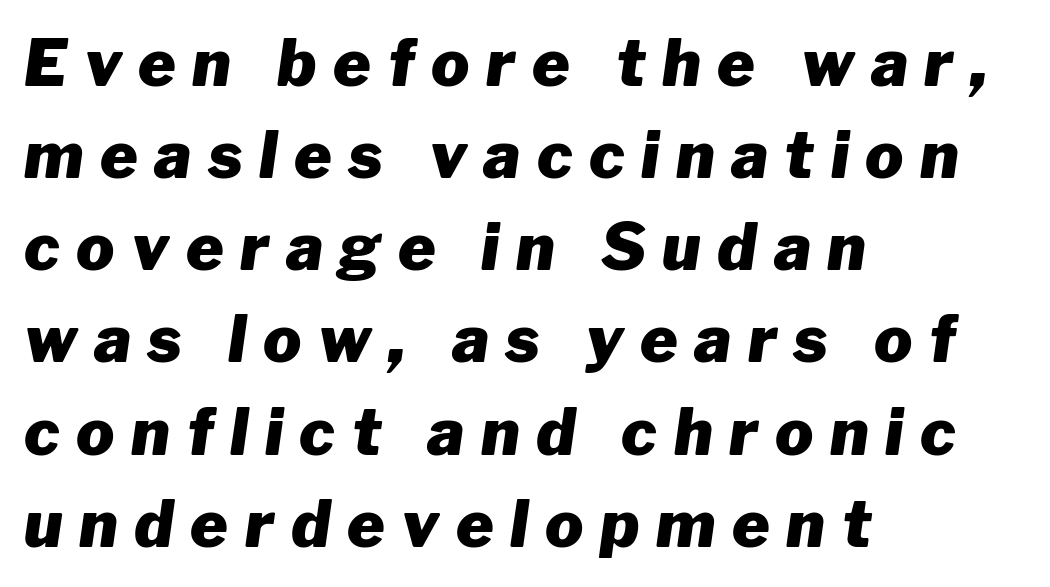
The image shows 64 px heavy type, italic (leaning right); set left-aligned, normal line spacing (1.44x), unusually wide letter spacing (+0.26 em), not underlined; low stroke contrast and a medium x-height.
